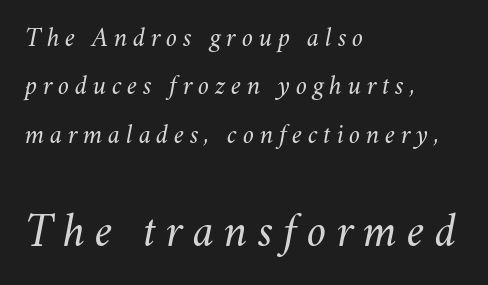
Q: Is the text bold? A: No.
Q: Is the text italic (slanted)? A: Yes, it leans right by about 11 degrees.
Q: Is the text underlined? A: No.
Q: How is the paragraph aligned? A: Left-aligned.
Q: Is the spacing between letters normal or unusually wide? A: Unusually wide.
Q: Which block of text is set in a larger size, the first (top) or the second (bottom)? A: The second (bottom) one.
Q: Width (condensed, normal, or wide)? A: Normal.
Q: Stroke contrast? A: Medium.
Q: x-height? A: Small.
Q: Monospaced? A: No.
